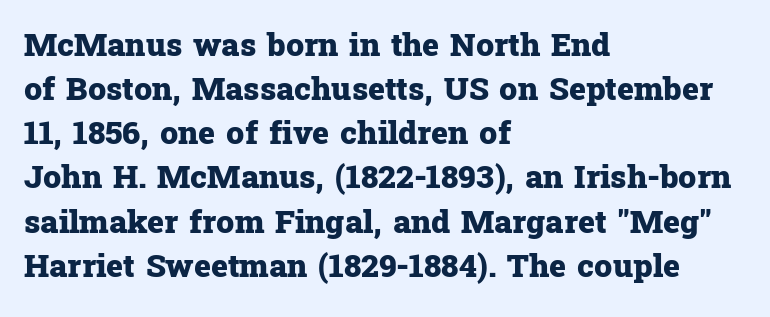
Only glyphs here, with clear space below each row. This is serif lettering, the kind often seen in printed books. The line-height multiplier appears to be the usual default. Spacing verdict: proportional, widths tailored to each character. A classic flush-left, rag-right setting is used for this passage.
